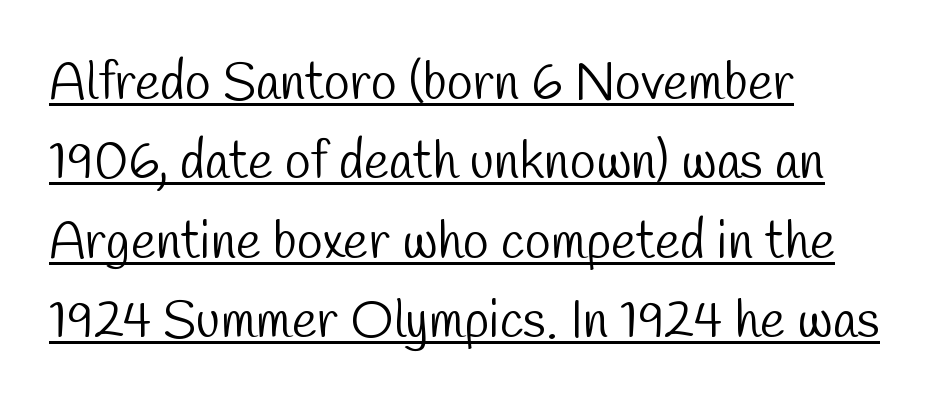
Q: Is the text bold? A: No.
Q: Is the typeface a serif or a sans-serif typeface? A: Sans-serif.
Q: Is the text underlined? A: Yes.
Q: How is the paragraph aligned? A: Left-aligned.
Q: Is the spacing between letters normal or unusually wide? A: Normal.
Q: Is the spacing between lines tight, normal or loose? A: Normal.
Q: Width (condensed, normal, or wide)? A: Condensed.
Q: Stroke contrast? A: Low.
Q: x-height? A: Medium.
Q: Monospaced? A: No.
